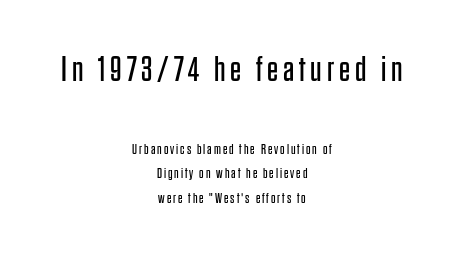
{"serif": "no", "italic": "no", "bold": "no", "weight": "regular", "width": "condensed", "stroke_contrast": "low", "x_height": "large", "monospaced": "no", "underline": "no", "align": "center", "line_spacing_ratio": 1.74, "larger_block": "first", "size_ratio": 2.5, "glyph_px": 35}
